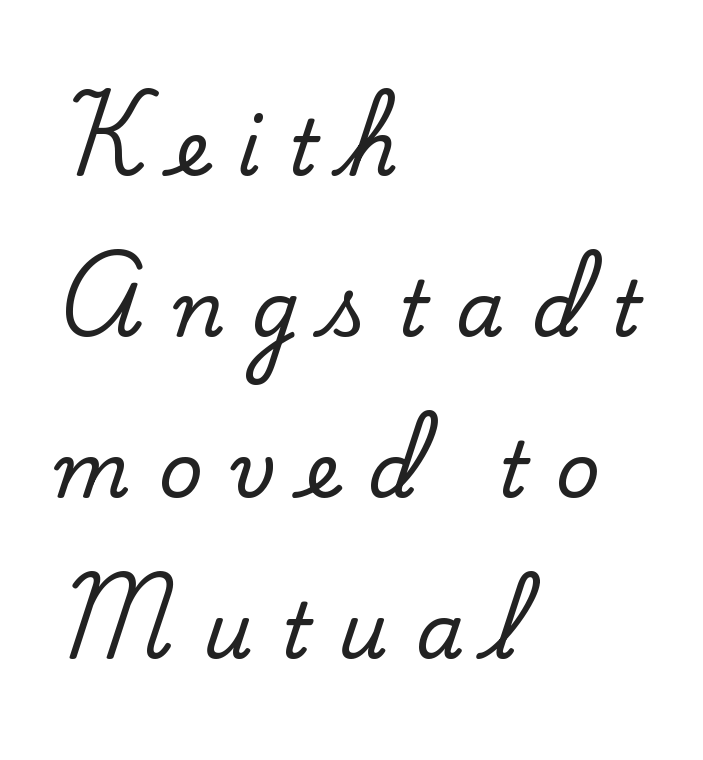
Q: Is the text italic (slanted)? A: Yes.
Q: Is the typeface a serif or a sans-serif typeface? A: Serif.
Q: Is the text underlined? A: No.
Q: How is the paragraph aligned? A: Left-aligned.
Q: Is the spacing between letters normal or unusually wide? A: Unusually wide.
Q: Is the spacing between lines tight, normal or loose? A: Loose.
Q: Width (condensed, normal, or wide)? A: Normal.
Q: Stroke contrast? A: Low.
Q: x-height? A: Small.
Q: Monospaced? A: No.
